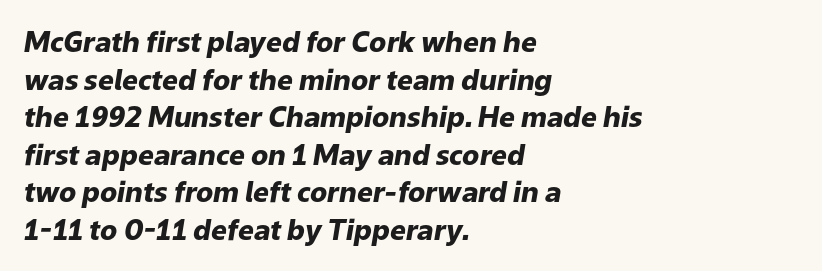
Q: Is the text bold? A: Yes.
Q: Is the text italic (slanted)? A: Yes, it leans right by about 9 degrees.
Q: Is the text underlined? A: No.
Q: How is the paragraph aligned? A: Left-aligned.
Q: Is the spacing between letters normal or unusually wide? A: Normal.
Q: Is the spacing between lines tight, normal or loose? A: Normal.
Q: Width (condensed, normal, or wide)? A: Normal.
Q: Stroke contrast? A: Low.
Q: x-height? A: Medium.
Q: Monospaced? A: No.
